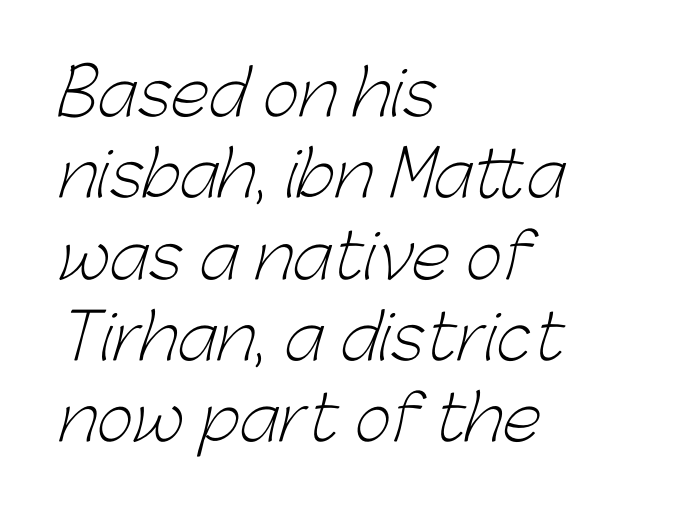
Rows of type keep a routine distance in the vertical direction. A classic flush-left, rag-right setting is used for this passage. The passage shown is typeset with a sans-serif family. The rendering keeps characters at their native spacing. Do the characters align in a grid? No, the font is proportional. Weight: regular or lighter.
